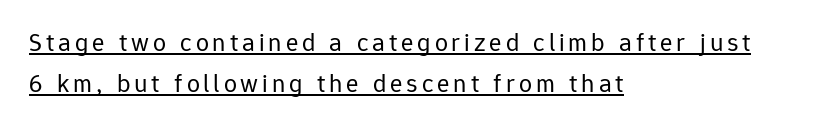
Summary of vertical rhythm: regular, with standard interline spacing. The weight tops out at a normal text grade. Underlining? Definitely there. The lettering stays uniformly vertical, giving the passage a roman look.
